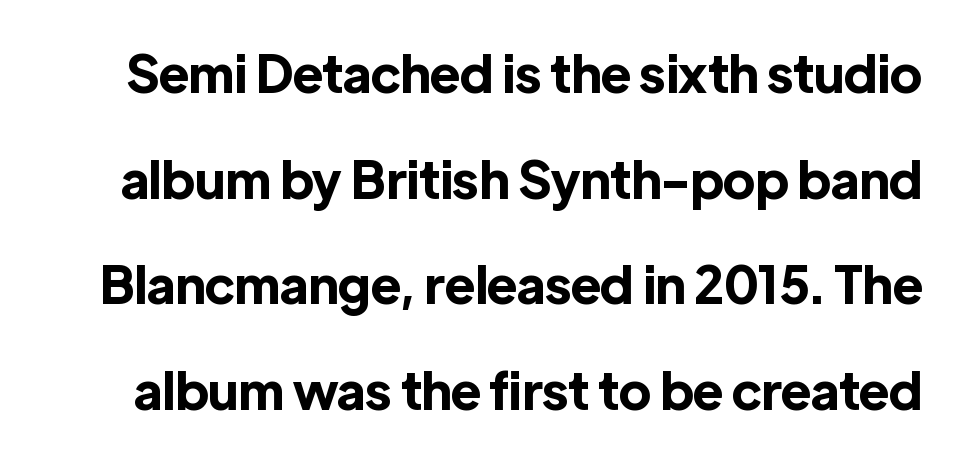
{"serif": "no", "italic": "no", "bold": "yes", "weight": "bold", "width": "normal", "x_height": "medium", "monospaced": "no", "underline": "no", "line_spacing": "loose", "line_spacing_ratio": 2.07, "letter_spacing": "normal", "letter_spacing_em": 0.0, "glyph_px": 51}
